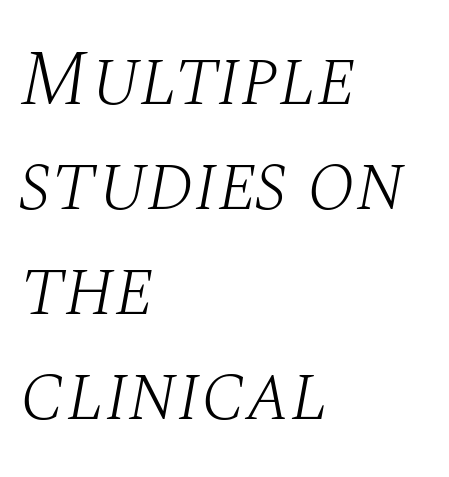
Q: Is the text bold? A: No.
Q: Is the text italic (slanted)? A: Yes, it leans right by about 10 degrees.
Q: Is the typeface a serif or a sans-serif typeface? A: Serif.
Q: Is the text underlined? A: No.
Q: How is the paragraph aligned? A: Left-aligned.
Q: Is the spacing between letters normal or unusually wide? A: Normal.
Q: Is the spacing between lines tight, normal or loose? A: Normal.
Q: Width (condensed, normal, or wide)? A: Normal.
Q: Stroke contrast? A: Medium.
Q: x-height? A: Large.
Q: Monospaced? A: No.
